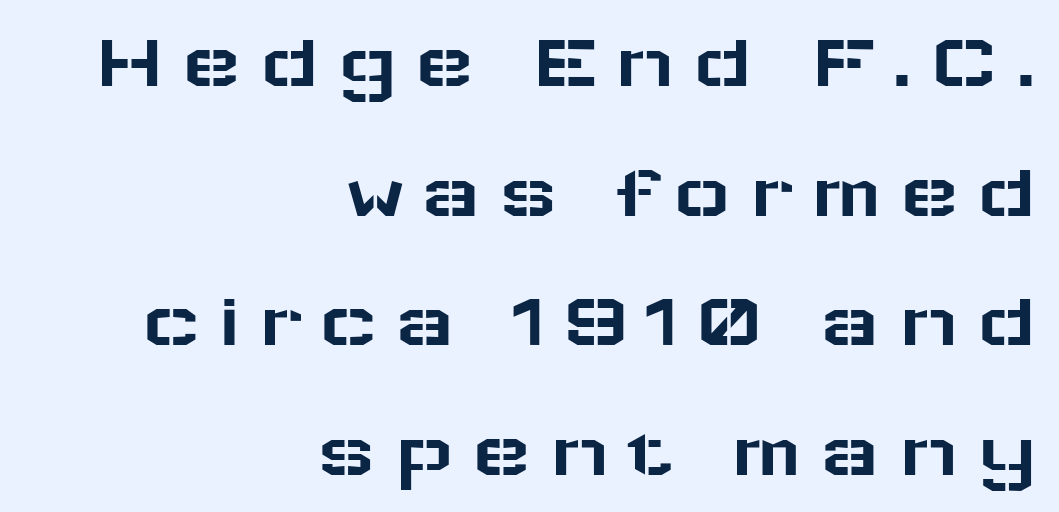
The image shows 80 px wide sans-serif type, upright; set right-aligned, normal line spacing (1.62x), unusually wide letter spacing (+0.2 em), not underlined; low stroke contrast and a medium x-height.
